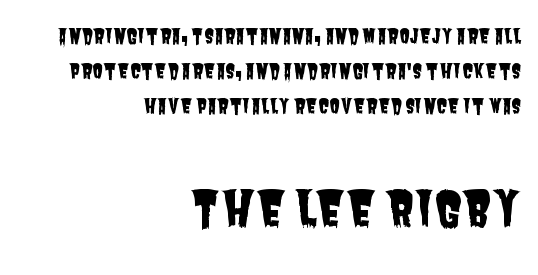
The image shows 49 px condensed sans-serif type; set right-aligned, line spacing 1.76x, normal letter spacing, not underlined; the second (bottom) block is 2.45x larger; low stroke contrast and a large x-height.
